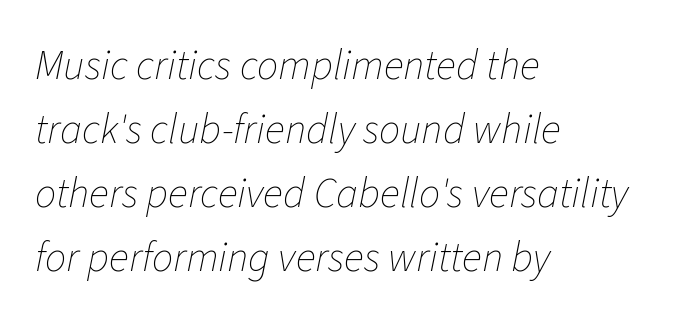
Q: Is the text bold? A: No.
Q: Is the text italic (slanted)? A: Yes, it leans right by about 11 degrees.
Q: Is the text underlined? A: No.
Q: How is the paragraph aligned? A: Left-aligned.
Q: Is the spacing between letters normal or unusually wide? A: Normal.
Q: Is the spacing between lines tight, normal or loose? A: Normal.
Q: Width (condensed, normal, or wide)? A: Normal.
Q: Stroke contrast? A: Low.
Q: x-height? A: Medium.
Q: Monospaced? A: No.
